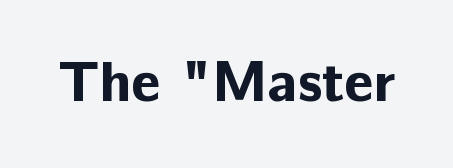
{"serif": "no", "italic": "no", "bold": "yes", "weight": "bold", "width": "normal", "stroke_contrast": "low", "x_height": "medium", "monospaced": "no", "underline": "no", "letter_spacing": "normal", "letter_spacing_em": 0.0, "glyph_px": 57}
